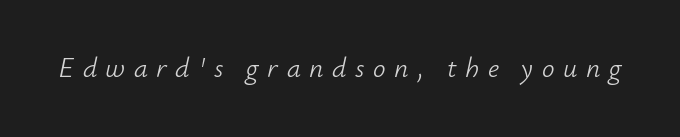
{"italic": "yes", "lean": "right", "slant_degrees": 12, "bold": "no", "weight": "light", "width": "normal", "stroke_contrast": "low", "x_height": "small", "monospaced": "no", "underline": "no", "letter_spacing": "wide", "letter_spacing_em": 0.3, "glyph_px": 28}
